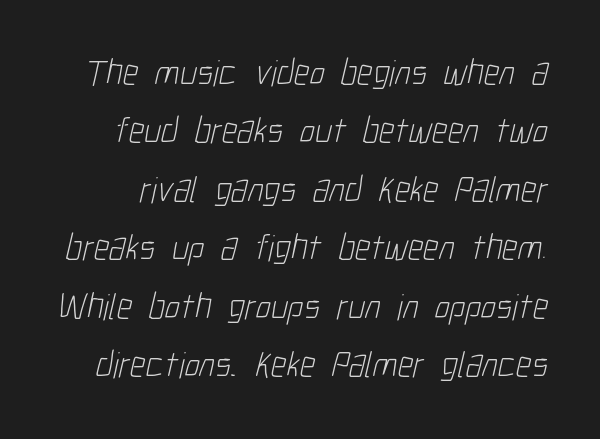
Q: Is the text bold? A: No.
Q: Is the typeface a serif or a sans-serif typeface? A: Sans-serif.
Q: Is the text underlined? A: No.
Q: Is the spacing between letters normal or unusually wide? A: Normal.
Q: Is the spacing between lines tight, normal or loose? A: Normal.
Q: Width (condensed, normal, or wide)? A: Condensed.
Q: Stroke contrast? A: Low.
Q: x-height? A: Medium.
Q: Monospaced? A: No.
